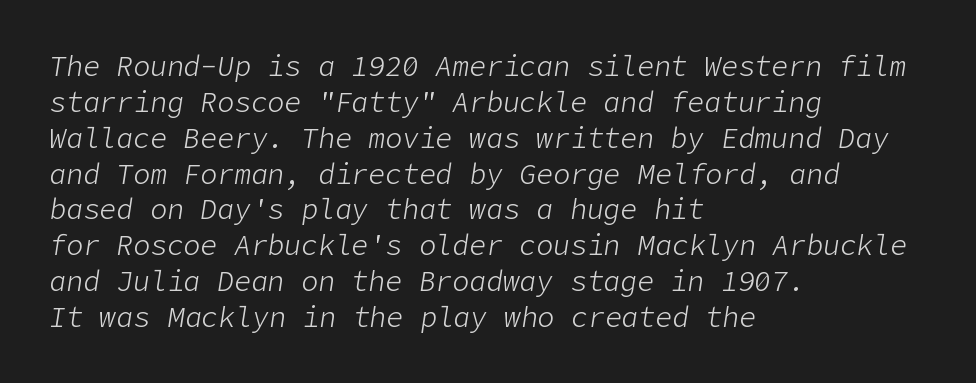
Q: Is the text bold? A: No.
Q: Is the text italic (slanted)? A: Yes, it leans right by about 9 degrees.
Q: Is the text underlined? A: No.
Q: How is the paragraph aligned? A: Left-aligned.
Q: Is the spacing between letters normal or unusually wide? A: Normal.
Q: Is the spacing between lines tight, normal or loose? A: Normal.
Q: Width (condensed, normal, or wide)? A: Normal.
Q: Stroke contrast? A: Low.
Q: x-height? A: Medium.
